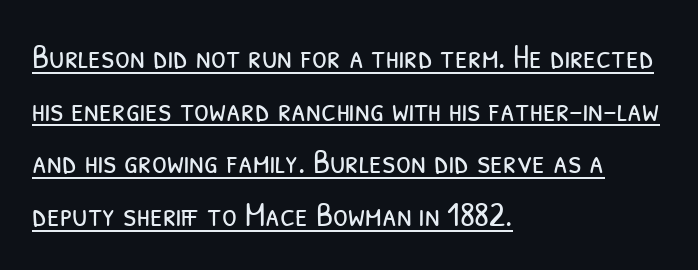
{"serif": "no", "bold": "no", "weight": "light", "width": "condensed", "stroke_contrast": "low", "x_height": "medium", "monospaced": "no", "underline": "yes", "align": "left", "line_spacing": "normal", "line_spacing_ratio": 1.55, "letter_spacing": "normal", "letter_spacing_em": 0.0, "glyph_px": 34}
